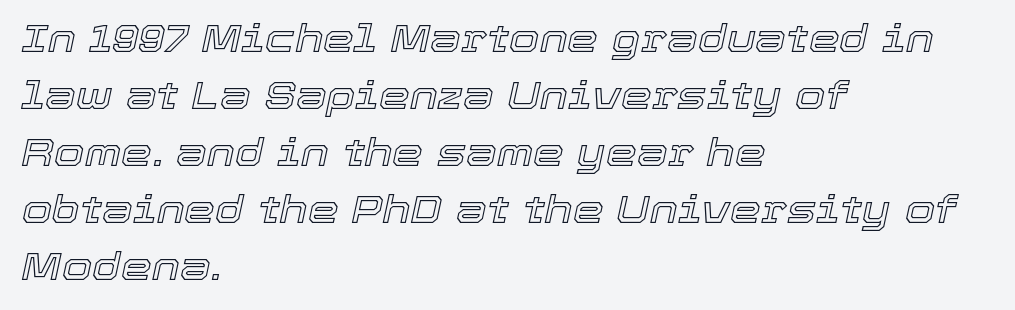
The image shows 39 px text type, italic (leaning right); set left-aligned, normal line spacing (1.46x), normal letter spacing, not underlined; a medium x-height.
